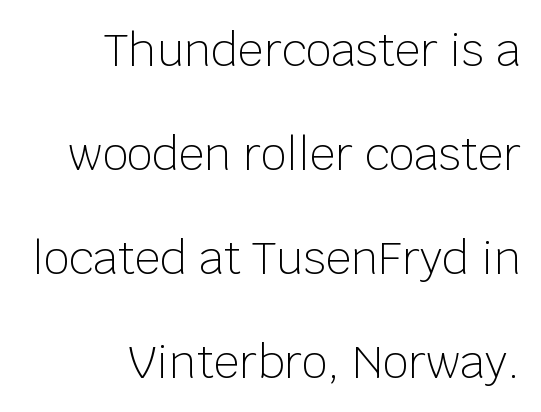
Q: Is the text bold? A: No.
Q: Is the text italic (slanted)? A: No, it is upright.
Q: Is the typeface a serif or a sans-serif typeface? A: Sans-serif.
Q: Is the text underlined? A: No.
Q: How is the paragraph aligned? A: Right-aligned.
Q: Is the spacing between letters normal or unusually wide? A: Normal.
Q: Is the spacing between lines tight, normal or loose? A: Loose.
Q: Width (condensed, normal, or wide)? A: Normal.
Q: Stroke contrast? A: Low.
Q: x-height? A: Large.
Q: Monospaced? A: No.
